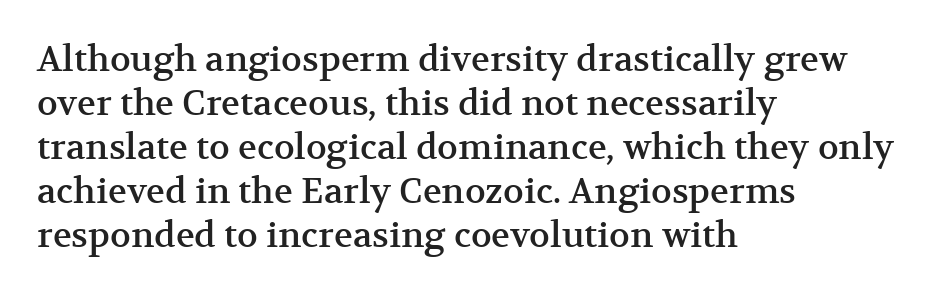
Glyph-to-glyph distance matches everyday printed text. Summary of vertical rhythm: regular, with standard interline spacing. The lettering holds an erect, upright posture throughout. The face used here is proportionally spaced, like ordinary book or web type. These lines are set flush left with a ragged right edge. Each letter's strokes conclude with small projecting serifs.
